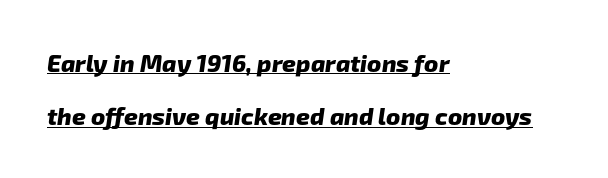
Set as a true bold cut, around the 700 mark. There is no visible air inserted between adjacent glyphs. Horizontally, the lines are justified to the leading edge only. Regarding leading, the lines here are spaced well apart. This is underlined copy, the kind a proofreader might mark for attention.
